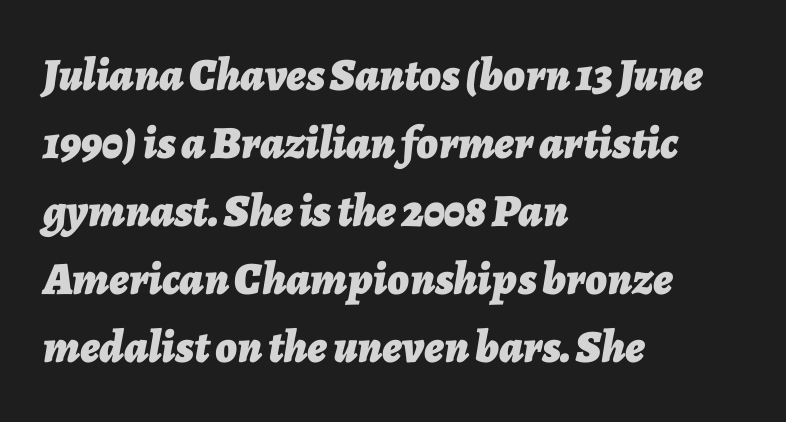
{"italic": "yes", "lean": "right", "slant_degrees": 7, "bold": "yes", "weight": "bold", "width": "normal", "stroke_contrast": "low", "x_height": "medium", "monospaced": "no", "underline": "no", "align": "left", "line_spacing": "normal", "line_spacing_ratio": 1.48, "letter_spacing": "normal", "letter_spacing_em": 0.0, "glyph_px": 46}
